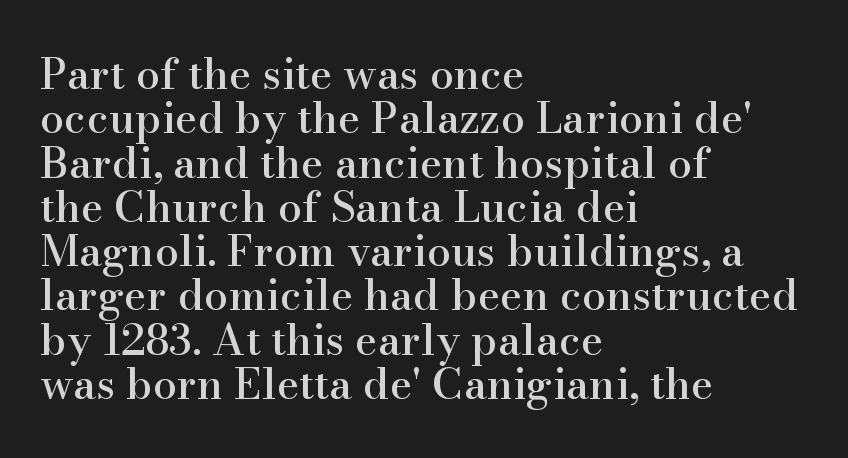
The image shows 43 px serif type, upright; set left-aligned, tight line spacing (1.03x), normal letter spacing, not underlined; high stroke contrast and a small x-height.
